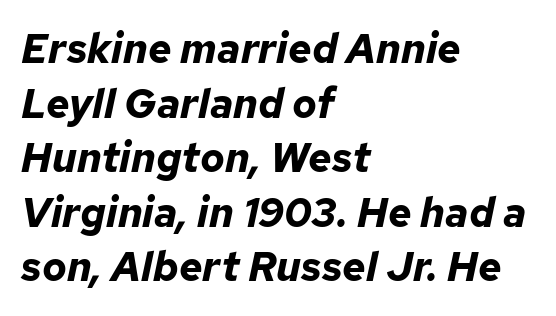
Q: Is the text bold? A: Yes.
Q: Is the text italic (slanted)? A: Yes, it leans right by about 12 degrees.
Q: Is the text underlined? A: No.
Q: How is the paragraph aligned? A: Left-aligned.
Q: Is the spacing between letters normal or unusually wide? A: Normal.
Q: Is the spacing between lines tight, normal or loose? A: Normal.
Q: Width (condensed, normal, or wide)? A: Normal.
Q: Stroke contrast? A: Low.
Q: x-height? A: Medium.
Q: Monospaced? A: No.
